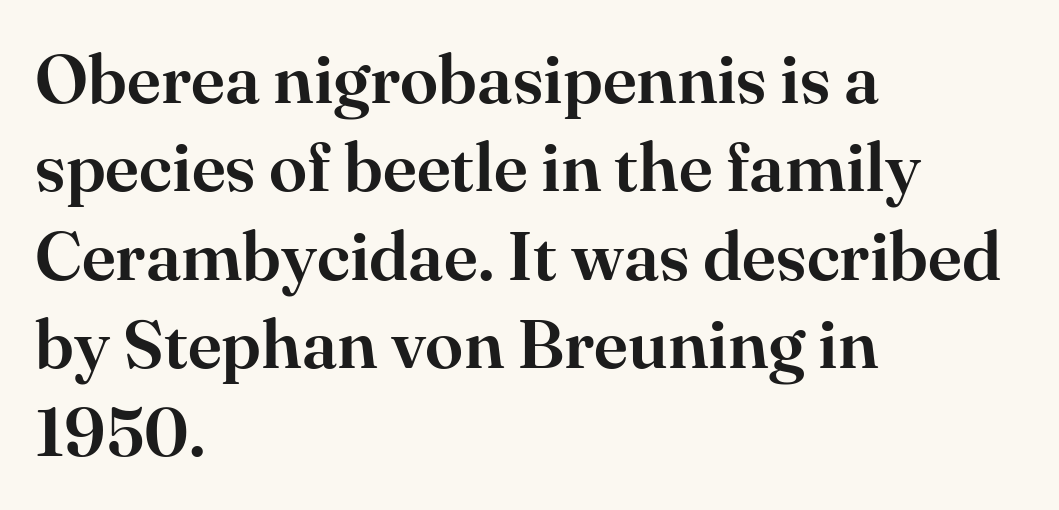
{"serif": "yes", "italic": "no", "width": "normal", "stroke_contrast": "high", "x_height": "small", "monospaced": "no", "underline": "no", "align": "left", "line_spacing": "normal", "line_spacing_ratio": 1.28, "letter_spacing": "normal", "letter_spacing_em": 0.0, "glyph_px": 69}
